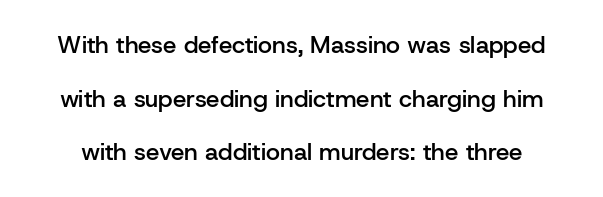
{"italic": "no", "bold": "semi", "underline": "no", "line_spacing": "loose", "line_spacing_ratio": 2.23, "letter_spacing": "normal", "letter_spacing_em": 0.0, "glyph_px": 24}
